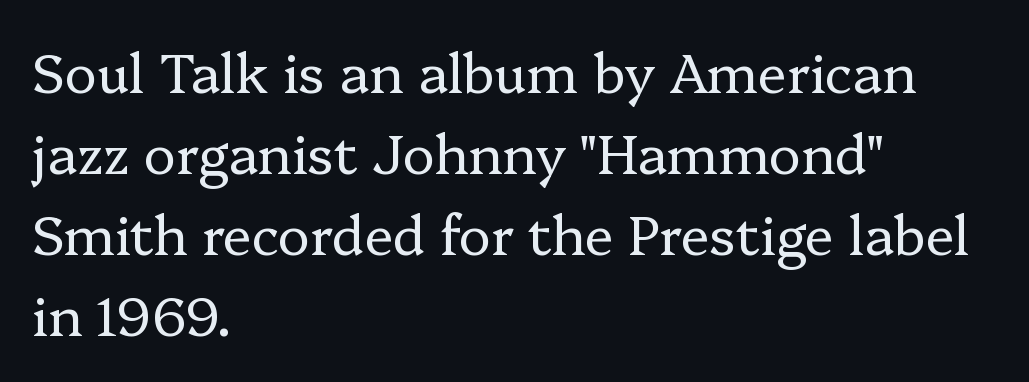
Q: Is the text bold? A: No.
Q: Is the text italic (slanted)? A: No, it is upright.
Q: Is the typeface a serif or a sans-serif typeface? A: Serif.
Q: Is the text underlined? A: No.
Q: How is the paragraph aligned? A: Left-aligned.
Q: Is the spacing between letters normal or unusually wide? A: Normal.
Q: Is the spacing between lines tight, normal or loose? A: Normal.
Q: Width (condensed, normal, or wide)? A: Normal.
Q: Stroke contrast? A: Low.
Q: x-height? A: Medium.
Q: Monospaced? A: No.
